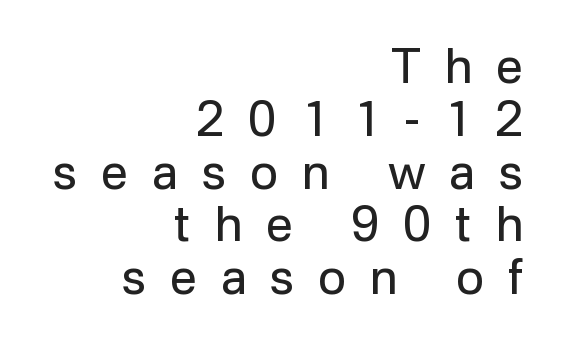
{"serif": "no", "italic": "no", "bold": "no", "weight": "regular", "width": "normal", "stroke_contrast": "low", "x_height": "medium", "monospaced": "no", "underline": "no", "align": "right", "line_spacing": "tight", "line_spacing_ratio": 1.1, "letter_spacing": "wide", "letter_spacing_em": 0.5, "glyph_px": 48}
